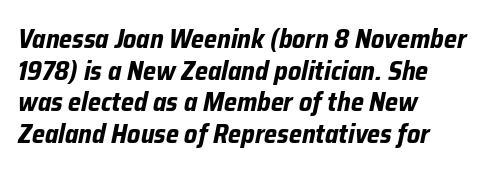
{"italic": "yes", "lean": "right", "slant_degrees": 12, "bold": "yes", "underline": "no", "align": "left", "line_spacing_ratio": 1.22, "letter_spacing": "normal", "letter_spacing_em": 0.0, "glyph_px": 26}
